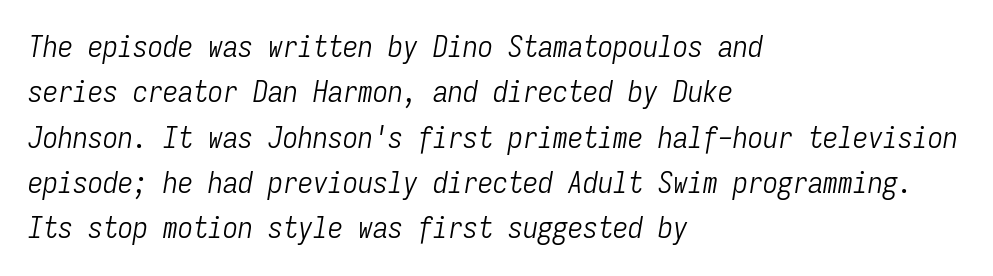
The image shows 30 px light, condensed type, italic (leaning right), monospaced; set left-aligned, normal line spacing (1.51x), normal letter spacing, not underlined; low stroke contrast and a medium x-height.
